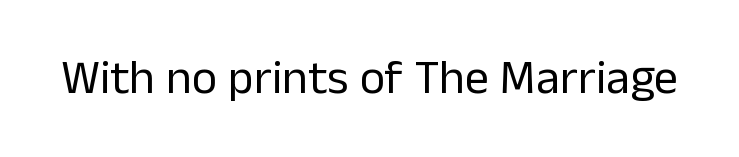
Observe the absence of serifs on each vertical stroke in this sample. The passage shown has conventional tracking throughout. Every character sits straight up, as roman type does. No letter is thick-stroked: the sample isn't bold. Think of a printed novel: that variable character pitch is what you see here. The area under the type is left untouched.
